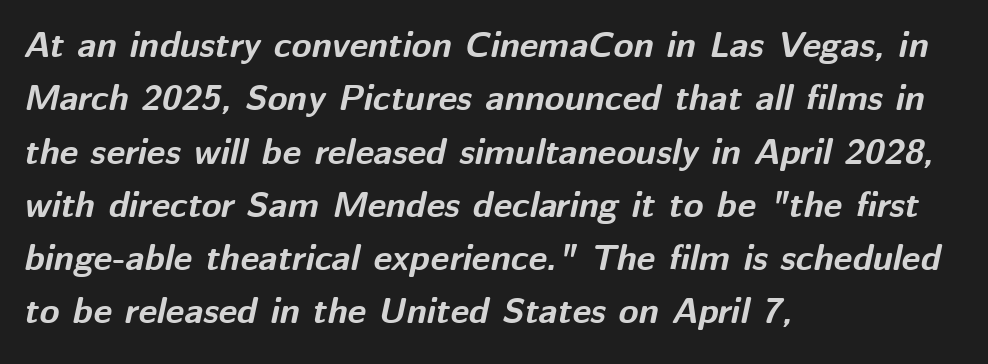
Do the characters align in a grid? No, the font is proportional. Here the glyphs are tracked normally, forming tight word shapes. The whole block is typeset with a tilt. Plain, unruled lines of type. Visually the block forms a straight wall on the left and a jagged coastline on the right. On the weight axis this lands at bold, roughly 700.
